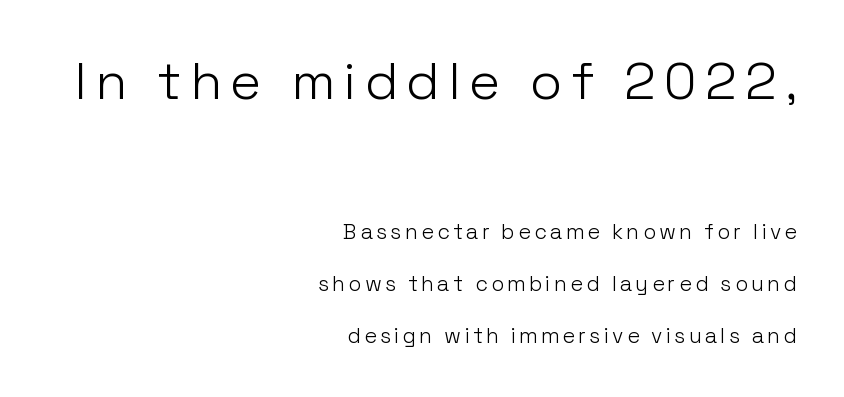
The image shows 52 px light sans-serif type, upright; set right-aligned, loose line spacing (2.48x), not underlined; the first (top) block is 2.48x larger; low stroke contrast and a medium x-height.
